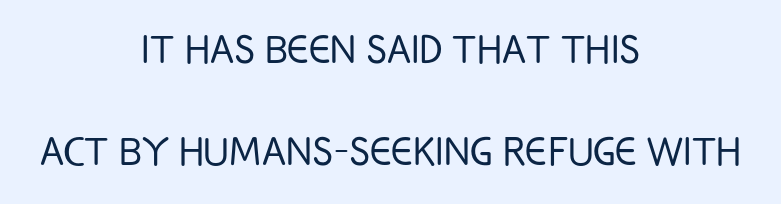
{"serif": "no", "italic": "no", "bold": "no", "weight": "light", "width": "condensed", "stroke_contrast": "low", "x_height": "large", "monospaced": "no", "underline": "no", "align": "center", "line_spacing": "loose", "line_spacing_ratio": 2.08, "letter_spacing": "normal", "letter_spacing_em": 0.0, "glyph_px": 49}
